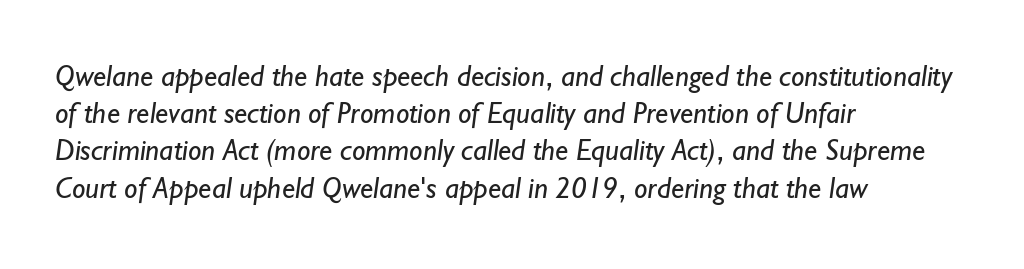
The image shows 30 px regular-weight sans-serif type; set left-aligned, line spacing 1.24x, normal letter spacing, not underlined; low stroke contrast and a small x-height.
